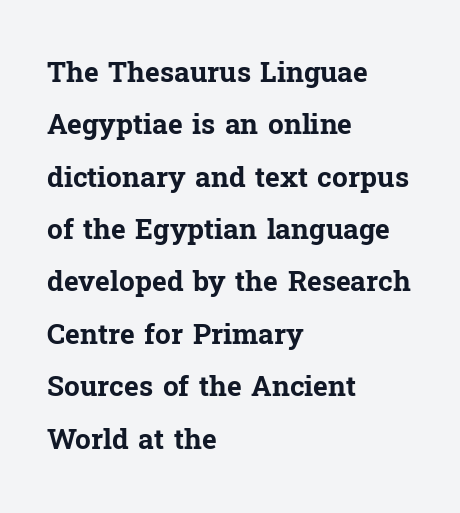
Strokes here are thick enough to call this a true bold. Inter-character spacing is left at the font's built-in metrics. The typography opts for an upright posture over an oblique one. Typographically, this falls in the serif category. Check the space under the baseline: it is left empty. Character widths vary here, with narrow letters taking less room than wide ones.
